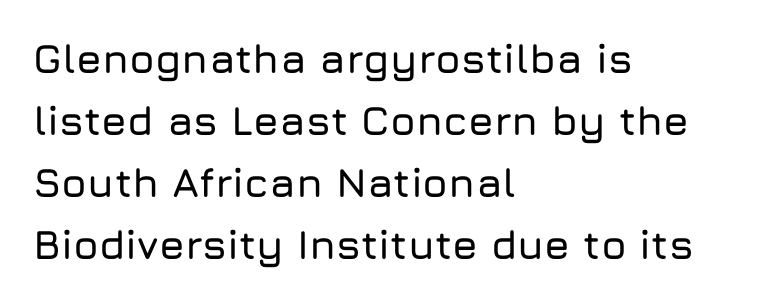
How are the letters spaced? Ordinarily, with no added tracking. A typesetter would call this leading conventional body-copy spacing. Just letters on the line, the space beneath them empty. The face used here is a sans, in the tradition of grotesques and geometrics. The passage shown is typed in a proportional face where columns would drift. Posture: straight, roman, zero tilt.
